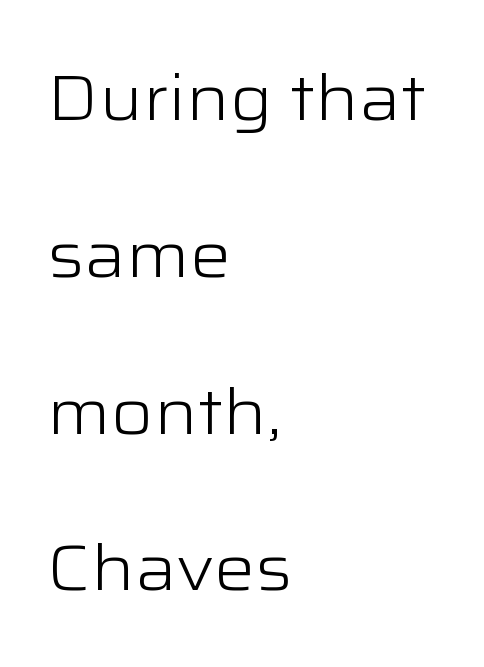
Posture: straight, roman, zero tilt. These lines are rendered in a variable-pitch font. Summary of weight: not heavy and not bold. Reading down the block, your eye returns to a fixed left position each line.
